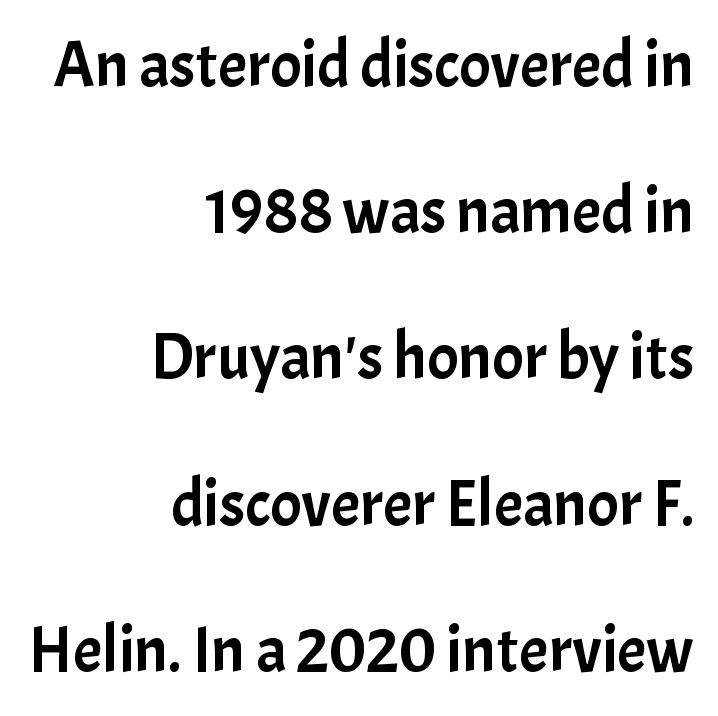
{"serif": "no", "italic": "no", "width": "normal", "stroke_contrast": "low", "x_height": "medium", "monospaced": "no", "underline": "no", "align": "right", "line_spacing": "loose", "line_spacing_ratio": 2.25, "letter_spacing": "normal", "letter_spacing_em": 0.0, "glyph_px": 65}
